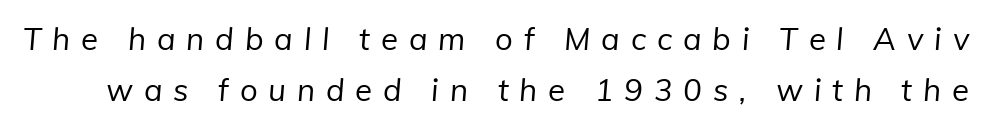
{"serif": "no", "bold": "no", "weight": "regular", "width": "normal", "stroke_contrast": "low", "x_height": "medium", "monospaced": "no", "underline": "no", "line_spacing": "normal", "line_spacing_ratio": 1.63, "letter_spacing": "wide", "letter_spacing_em": 0.35, "glyph_px": 31}
